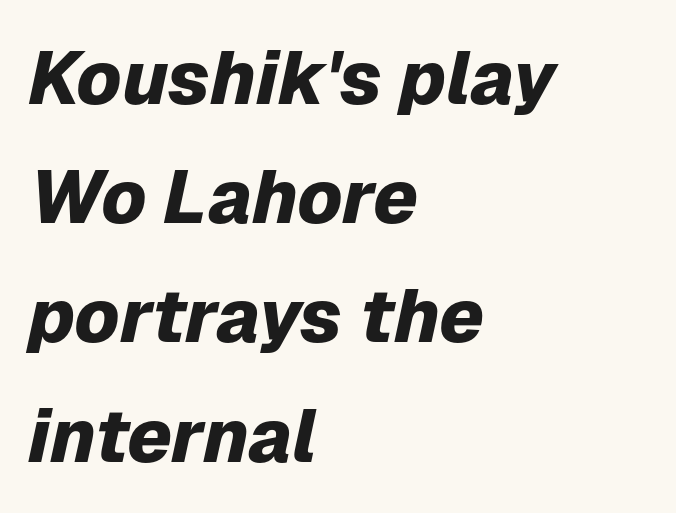
{"italic": "yes", "lean": "right", "slant_degrees": 12, "bold": "yes", "weight": "heavy", "width": "normal", "stroke_contrast": "low", "x_height": "medium", "monospaced": "no", "underline": "no", "align": "left", "line_spacing": "normal", "line_spacing_ratio": 1.59, "letter_spacing": "normal", "letter_spacing_em": 0.0, "glyph_px": 75}
